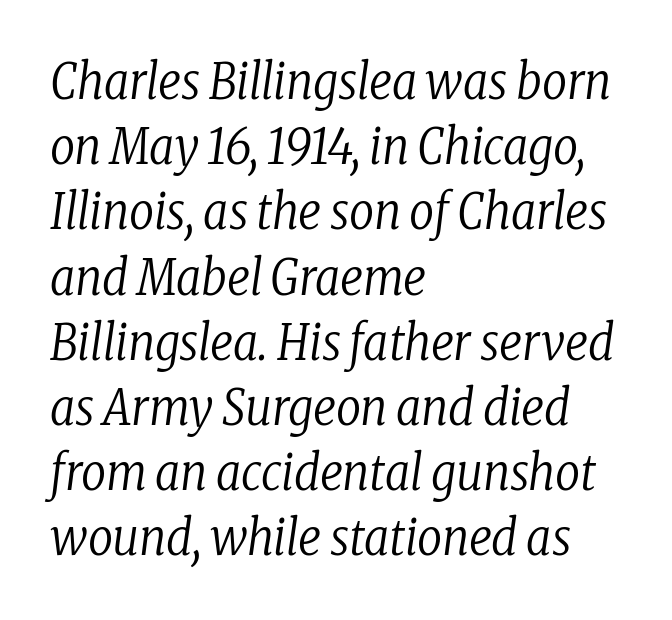
Q: Is the text bold? A: No.
Q: Is the text italic (slanted)? A: Yes, it leans right by about 8 degrees.
Q: Is the typeface a serif or a sans-serif typeface? A: Serif.
Q: Is the text underlined? A: No.
Q: How is the paragraph aligned? A: Left-aligned.
Q: Is the spacing between letters normal or unusually wide? A: Normal.
Q: Is the spacing between lines tight, normal or loose? A: Normal.
Q: Width (condensed, normal, or wide)? A: Condensed.
Q: Stroke contrast? A: Low.
Q: x-height? A: Medium.
Q: Monospaced? A: No.
